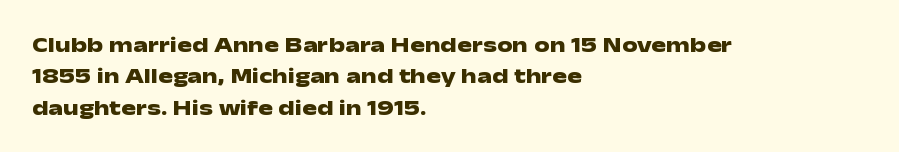
The vertical gap from one line to the next is medium. Bold? Absolutely — the strokes are thick and heavy. Plain, unruled lines of type. The ragged edge is on the right, which tells us the setting is flush left.
